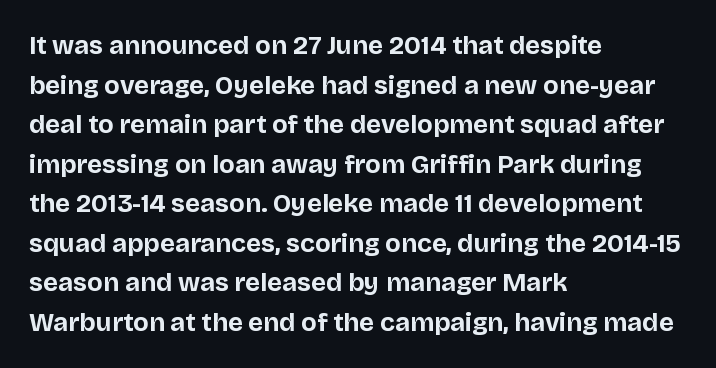
The image shows 26 px bold type, upright; set left-aligned, normal line spacing (1.52x), normal letter spacing, not underlined.
